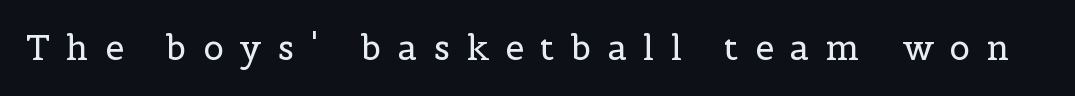
{"serif": "yes", "italic": "no", "bold": "no", "weight": "regular", "width": "normal", "x_height": "medium", "monospaced": "no", "underline": "no", "letter_spacing": "wide", "letter_spacing_em": 0.49, "glyph_px": 34}
